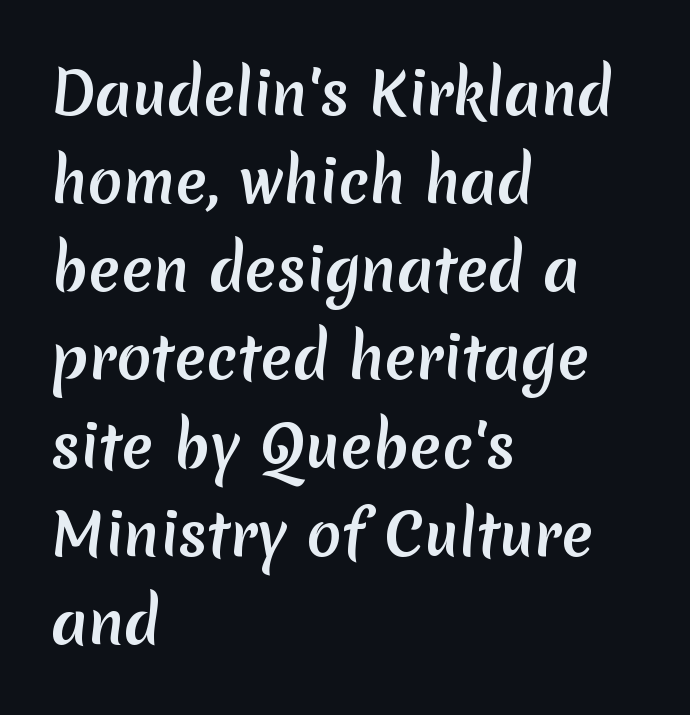
Think of a printed novel: that variable character pitch is what you see here. Type style note: lacks serifs. Quick note: underline off. Glyph-to-glyph distance matches everyday printed text.
